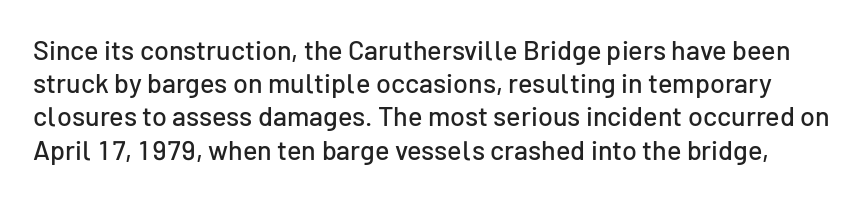
Q: Is the text italic (slanted)? A: No, it is upright.
Q: Is the text underlined? A: No.
Q: Is the spacing between letters normal or unusually wide? A: Normal.
